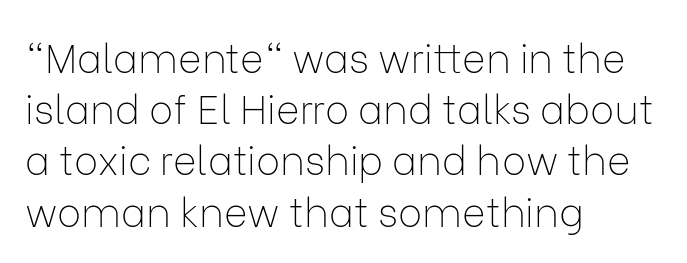
The image shows 40 px thin sans-serif type, upright; set left-aligned, normal line spacing (1.28x), normal letter spacing, not underlined; low stroke contrast and a medium x-height.
